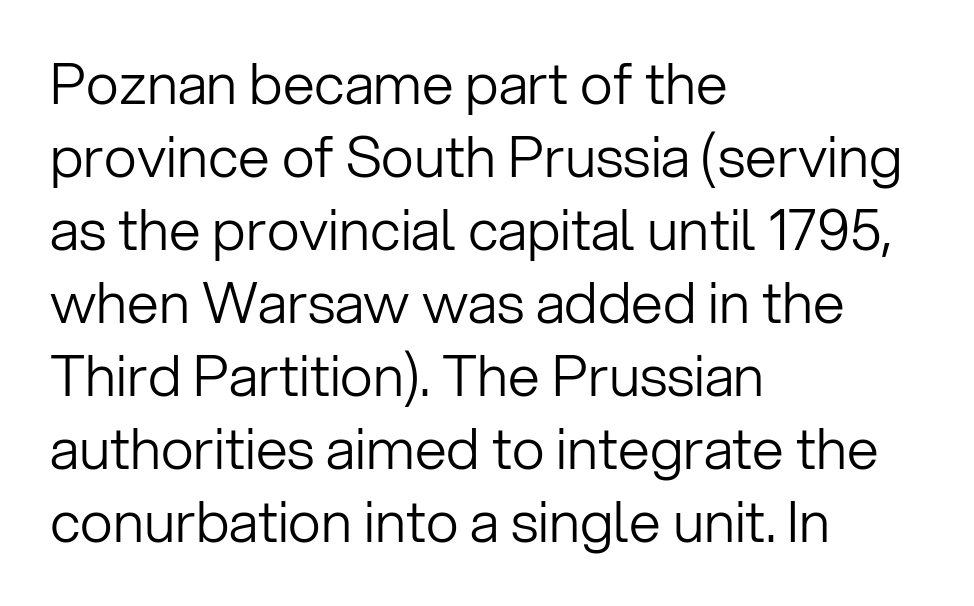
Q: Is the text bold? A: No.
Q: Is the text italic (slanted)? A: No, it is upright.
Q: Is the typeface a serif or a sans-serif typeface? A: Sans-serif.
Q: Is the text underlined? A: No.
Q: How is the paragraph aligned? A: Left-aligned.
Q: Is the spacing between letters normal or unusually wide? A: Normal.
Q: Is the spacing between lines tight, normal or loose? A: Normal.
Q: Width (condensed, normal, or wide)? A: Normal.
Q: Stroke contrast? A: Low.
Q: x-height? A: Medium.
Q: Monospaced? A: No.
